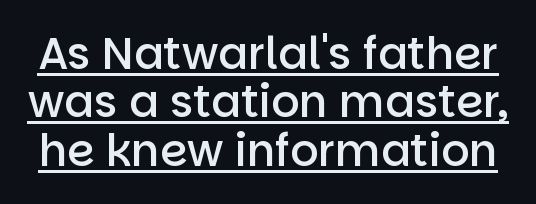
Q: Is the text bold? A: Semi-bold.
Q: Is the text italic (slanted)? A: No, it is upright.
Q: Is the typeface a serif or a sans-serif typeface? A: Sans-serif.
Q: Is the text underlined? A: Yes.
Q: Is the spacing between letters normal or unusually wide? A: Normal.
Q: Is the spacing between lines tight, normal or loose? A: Tight.
Q: Width (condensed, normal, or wide)? A: Normal.
Q: Stroke contrast? A: Low.
Q: x-height? A: Large.
Q: Monospaced? A: No.
